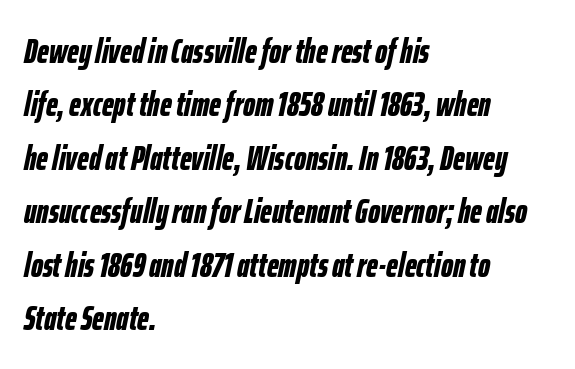
The image shows 34 px bold, condensed type, italic (leaning right); set left-aligned, normal line spacing (1.57x), normal letter spacing, not underlined; low stroke contrast and a medium x-height.
